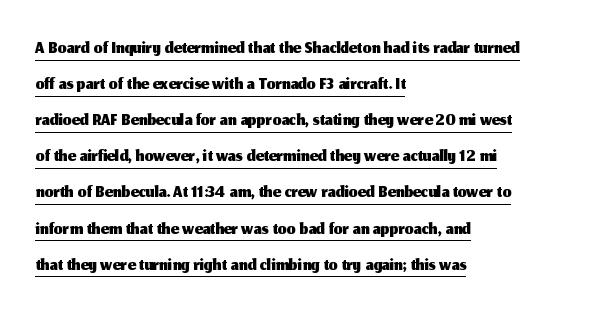
The image shows 28 px sans-serif type, upright; set left-aligned, normal line spacing (1.29x), normal letter spacing, underlined; medium stroke contrast and a medium x-height.
